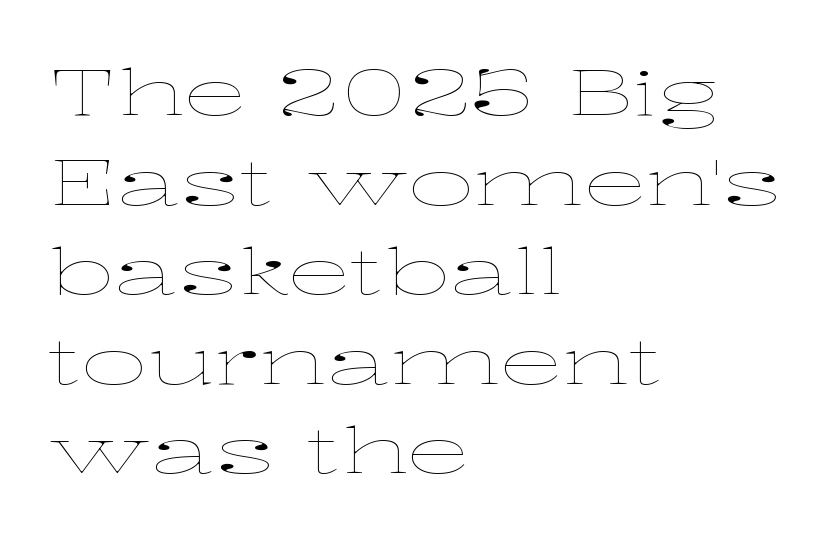
{"italic": "no", "bold": "no", "weight": "thin", "width": "wide", "stroke_contrast": "low", "x_height": "medium", "monospaced": "no", "underline": "no", "align": "left", "line_spacing": "normal", "line_spacing_ratio": 1.4, "letter_spacing": "normal", "letter_spacing_em": 0.0, "glyph_px": 64}
